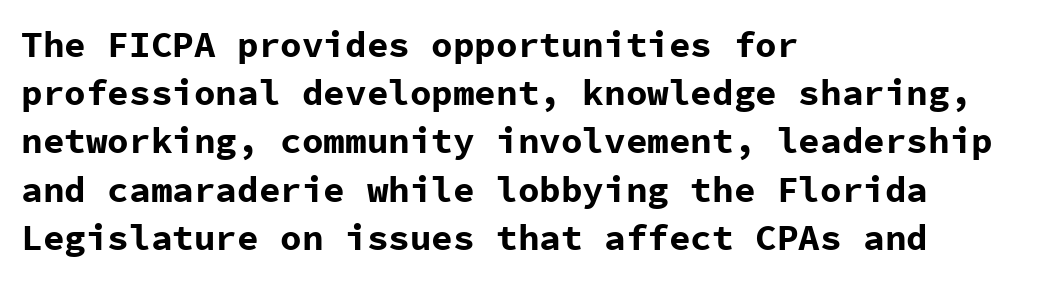
This block has exactly the height ordinary leading produces. Descender tails drop into unmarked territory. The type sits square on the baseline with zero lean. This sample uses a sans-serif face. These lines are set flush left with a ragged right edge.
